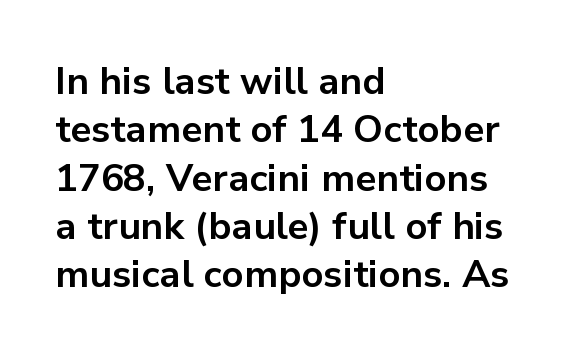
{"serif": "no", "italic": "no", "bold": "yes", "weight": "bold", "width": "normal", "stroke_contrast": "low", "x_height": "medium", "monospaced": "no", "underline": "no", "align": "left", "line_spacing": "normal", "line_spacing_ratio": 1.27, "letter_spacing": "normal", "letter_spacing_em": 0.0, "glyph_px": 38}
